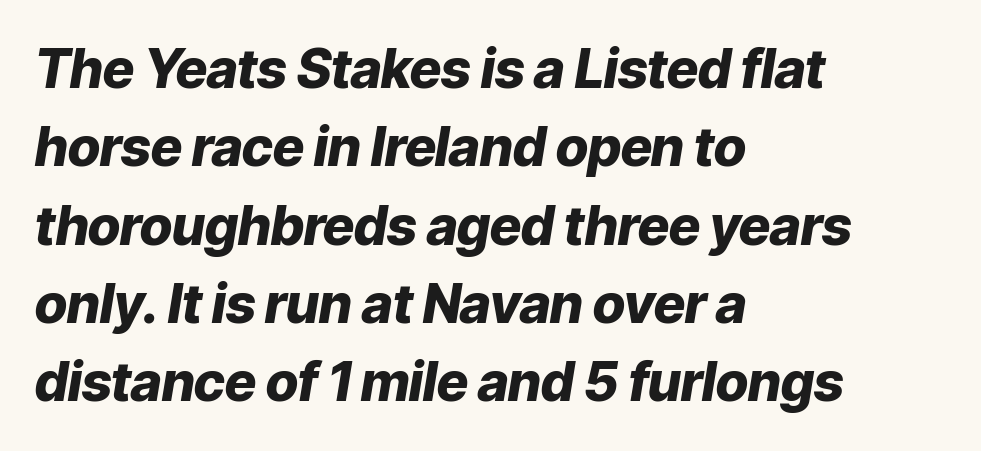
Q: Is the text bold? A: Yes.
Q: Is the text italic (slanted)? A: Yes, it leans right by about 9 degrees.
Q: Is the text underlined? A: No.
Q: How is the paragraph aligned? A: Left-aligned.
Q: Is the spacing between letters normal or unusually wide? A: Normal.
Q: Is the spacing between lines tight, normal or loose? A: Normal.
Q: Width (condensed, normal, or wide)? A: Normal.
Q: Stroke contrast? A: Low.
Q: x-height? A: Medium.
Q: Monospaced? A: No.
